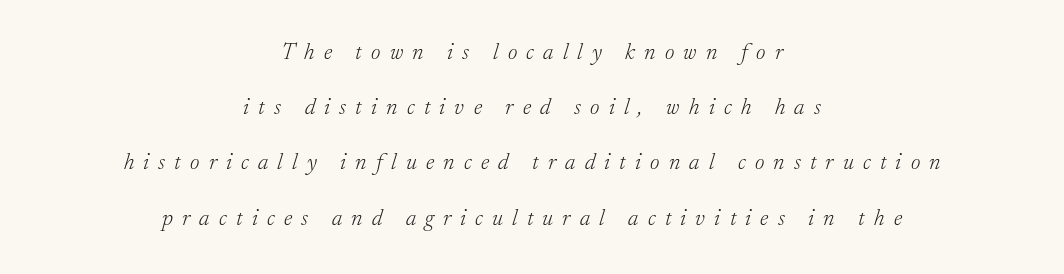
Q: Is the text bold? A: No.
Q: Is the text italic (slanted)? A: Yes, it leans right by about 17 degrees.
Q: Is the text underlined? A: No.
Q: How is the paragraph aligned? A: Centered.
Q: Is the spacing between letters normal or unusually wide? A: Unusually wide.
Q: Is the spacing between lines tight, normal or loose? A: Loose.
